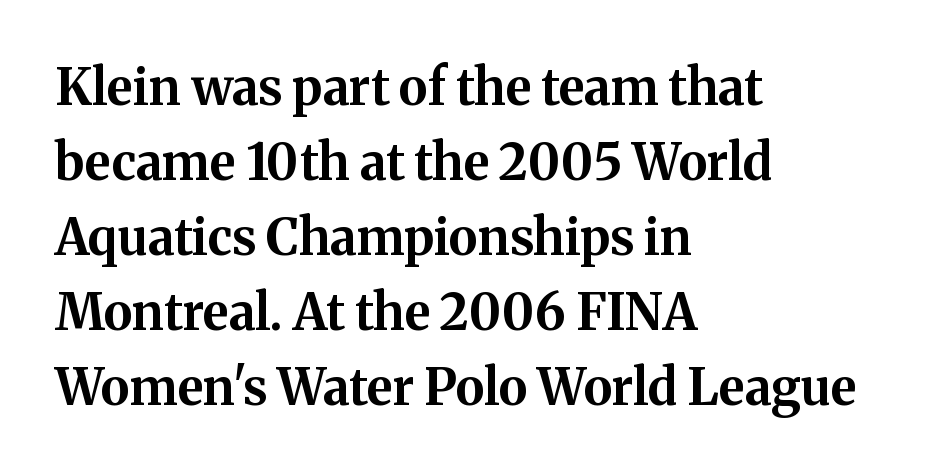
{"serif": "yes", "italic": "no", "bold": "yes", "weight": "bold", "width": "normal", "stroke_contrast": "medium", "x_height": "medium", "monospaced": "no", "underline": "no", "align": "left", "line_spacing": "normal", "line_spacing_ratio": 1.5, "letter_spacing": "normal", "letter_spacing_em": 0.0, "glyph_px": 50}
